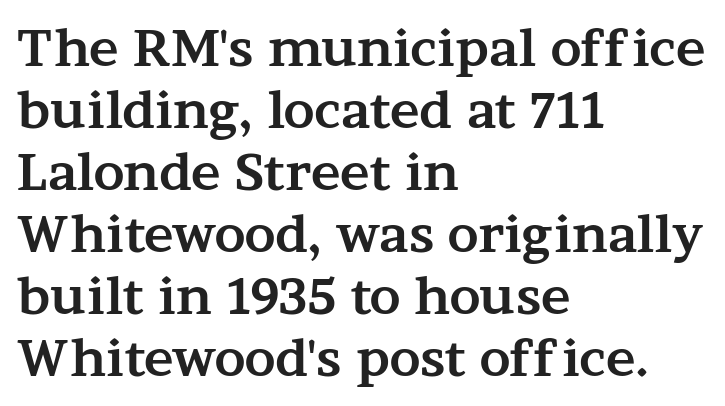
{"serif": "yes", "italic": "no", "bold": "yes", "weight": "bold", "width": "wide", "stroke_contrast": "medium", "x_height": "medium", "monospaced": "no", "underline": "no", "align": "left", "line_spacing_ratio": 1.24, "letter_spacing": "normal", "letter_spacing_em": 0.0, "glyph_px": 50}
